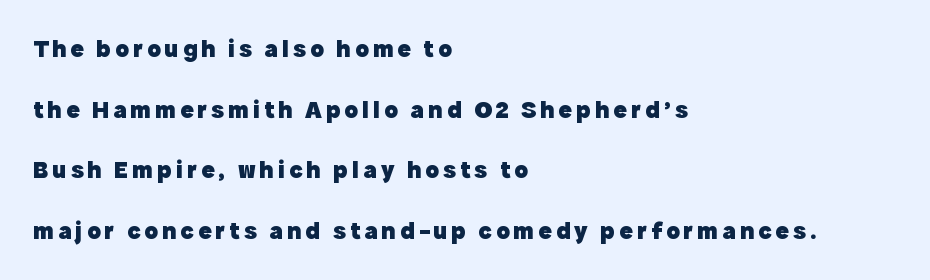
Q: Is the text bold? A: Yes.
Q: Is the text italic (slanted)? A: No, it is upright.
Q: Is the text underlined? A: No.
Q: How is the paragraph aligned? A: Left-aligned.
Q: Is the spacing between lines tight, normal or loose? A: Loose.
